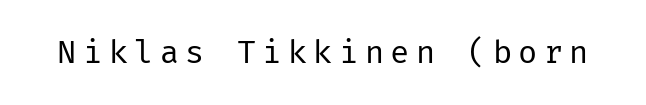
{"serif": "no", "italic": "no", "bold": "no", "weight": "regular", "width": "normal", "stroke_contrast": "low", "x_height": "medium", "underline": "no", "letter_spacing": "wide", "letter_spacing_em": 0.2, "glyph_px": 32}
